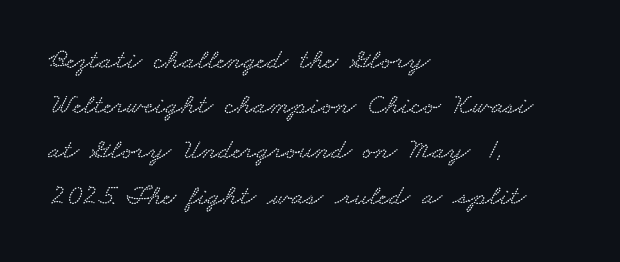
Q: Is the text underlined? A: No.
Q: How is the paragraph aligned? A: Left-aligned.
Q: Is the spacing between letters normal or unusually wide? A: Normal.
Q: Is the spacing between lines tight, normal or loose? A: Normal.
Q: Width (condensed, normal, or wide)? A: Wide.
Q: Stroke contrast? A: Low.
Q: x-height? A: Small.
Q: Monospaced? A: No.
